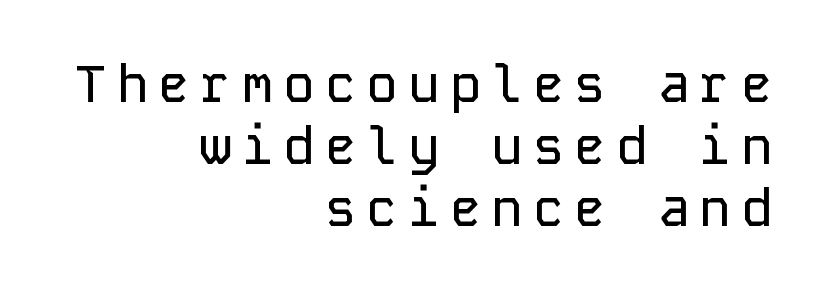
{"serif": "no", "italic": "no", "width": "normal", "stroke_contrast": "low", "x_height": "medium", "monospaced": "yes", "underline": "no", "align": "right", "line_spacing_ratio": 1.19, "letter_spacing": "wide", "letter_spacing_em": 0.2, "glyph_px": 52}
